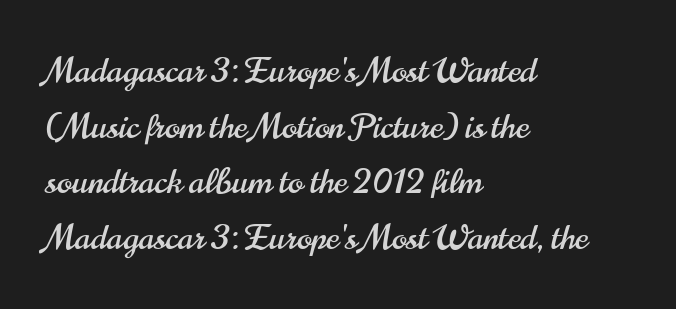
The lines in this sample share a left origin and differ only in where they stop. No extra tracking has been applied to these lines. Spacing verdict: proportional, widths tailored to each character. The passage shown stacks its lines at a standard gap.
